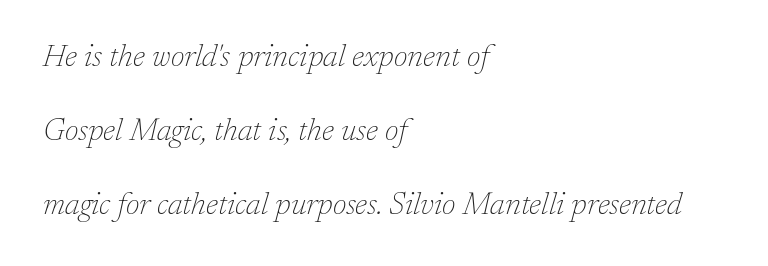
The letters sit at their default tracking, neither squeezed nor spread. Nothing heavy about these letters — not bold at all. A clean baseline with only descenders dipping below it. Line spacing here is loose. Casual observation: everything's shoved over to the left.
